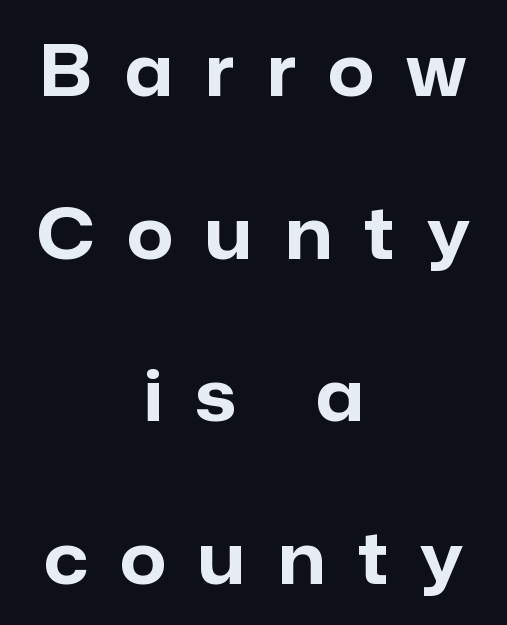
{"serif": "no", "italic": "no", "bold": "yes", "weight": "bold", "width": "normal", "stroke_contrast": "low", "x_height": "medium", "monospaced": "no", "underline": "no", "align": "center", "line_spacing": "loose", "line_spacing_ratio": 2.29, "letter_spacing": "wide", "letter_spacing_em": 0.46, "glyph_px": 71}
